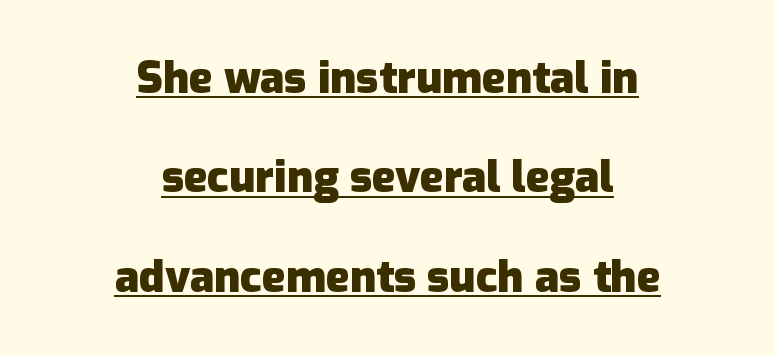
Q: Is the text bold? A: Yes.
Q: Is the text italic (slanted)? A: No, it is upright.
Q: Is the typeface a serif or a sans-serif typeface? A: Sans-serif.
Q: Is the text underlined? A: Yes.
Q: How is the paragraph aligned? A: Centered.
Q: Is the spacing between letters normal or unusually wide? A: Normal.
Q: Is the spacing between lines tight, normal or loose? A: Loose.
Q: Width (condensed, normal, or wide)? A: Normal.
Q: Stroke contrast? A: Low.
Q: x-height? A: Medium.
Q: Monospaced? A: No.
